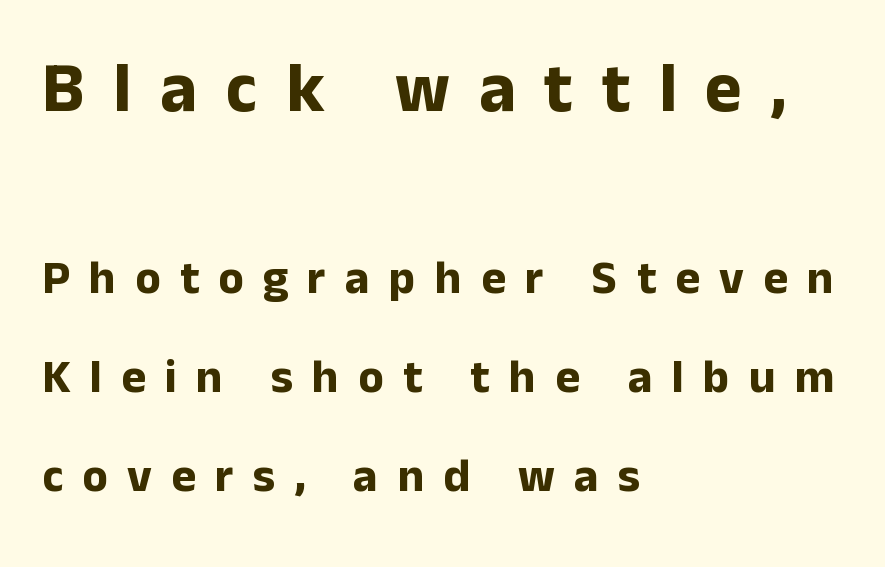
Q: Is the text bold? A: Yes.
Q: Is the text italic (slanted)? A: No, it is upright.
Q: Is the typeface a serif or a sans-serif typeface? A: Sans-serif.
Q: Is the text underlined? A: No.
Q: How is the paragraph aligned? A: Left-aligned.
Q: Is the spacing between letters normal or unusually wide? A: Unusually wide.
Q: Is the spacing between lines tight, normal or loose? A: Loose.
Q: Which block of text is set in a larger size, the first (top) or the second (bottom)? A: The first (top) one.
Q: Width (condensed, normal, or wide)? A: Normal.
Q: Stroke contrast? A: Low.
Q: x-height? A: Medium.
Q: Monospaced? A: No.
